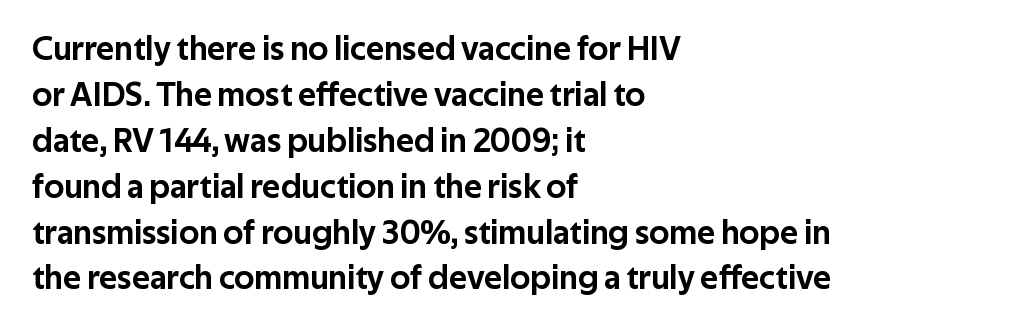
{"serif": "no", "italic": "no", "width": "normal", "stroke_contrast": "low", "x_height": "medium", "monospaced": "no", "underline": "no", "align": "left", "line_spacing": "normal", "line_spacing_ratio": 1.35, "letter_spacing": "normal", "letter_spacing_em": 0.0, "glyph_px": 34}
